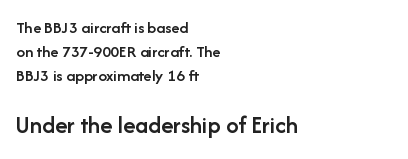
Q: Is the text bold? A: Semi-bold.
Q: Is the text italic (slanted)? A: No, it is upright.
Q: Is the text underlined? A: No.
Q: How is the paragraph aligned? A: Left-aligned.
Q: Is the spacing between letters normal or unusually wide? A: Normal.
Q: Is the spacing between lines tight, normal or loose? A: Normal.
Q: Which block of text is set in a larger size, the first (top) or the second (bottom)? A: The second (bottom) one.
